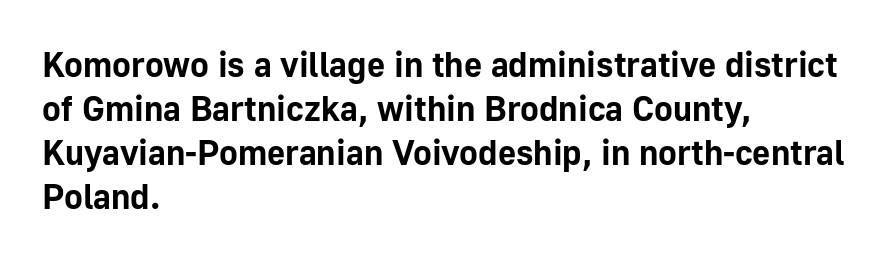
Q: Is the text bold? A: Yes.
Q: Is the text italic (slanted)? A: No, it is upright.
Q: Is the typeface a serif or a sans-serif typeface? A: Sans-serif.
Q: Is the text underlined? A: No.
Q: How is the paragraph aligned? A: Left-aligned.
Q: Is the spacing between letters normal or unusually wide? A: Normal.
Q: Is the spacing between lines tight, normal or loose? A: Normal.
Q: Width (condensed, normal, or wide)? A: Normal.
Q: Stroke contrast? A: Low.
Q: x-height? A: Medium.
Q: Monospaced? A: No.
